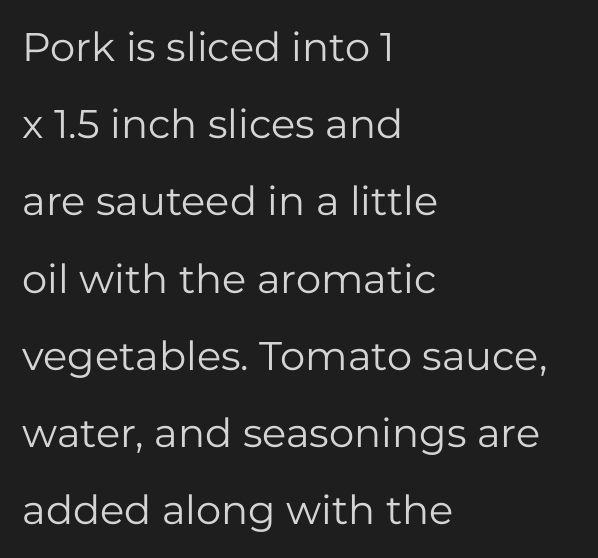
{"serif": "no", "italic": "no", "bold": "no", "weight": "regular", "width": "normal", "stroke_contrast": "low", "x_height": "medium", "monospaced": "no", "underline": "no", "align": "left", "line_spacing": "loose", "line_spacing_ratio": 1.93, "letter_spacing": "normal", "letter_spacing_em": 0.0, "glyph_px": 40}
